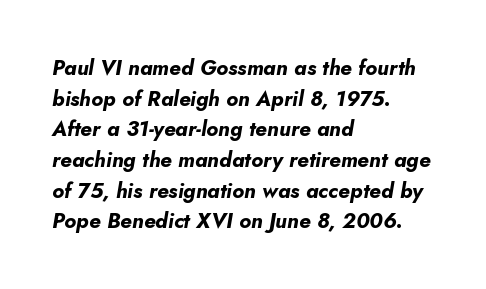
Q: Is the text bold? A: Yes.
Q: Is the text italic (slanted)? A: Yes, it leans right by about 5 degrees.
Q: Is the text underlined? A: No.
Q: How is the paragraph aligned? A: Left-aligned.
Q: Is the spacing between letters normal or unusually wide? A: Normal.
Q: Is the spacing between lines tight, normal or loose? A: Normal.
